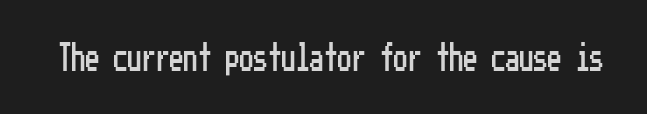
{"serif": "no", "italic": "no", "width": "condensed", "stroke_contrast": "low", "x_height": "medium", "underline": "no", "letter_spacing": "normal", "letter_spacing_em": 0.0, "glyph_px": 28}
